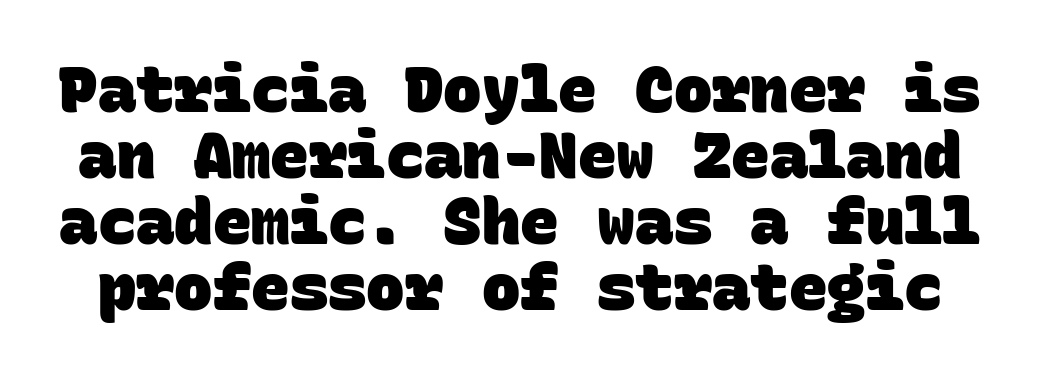
The image shows 64 px heavy sans-serif type, monospaced; set tight line spacing (1.03x), normal letter spacing, not underlined; low stroke contrast and a large x-height.
